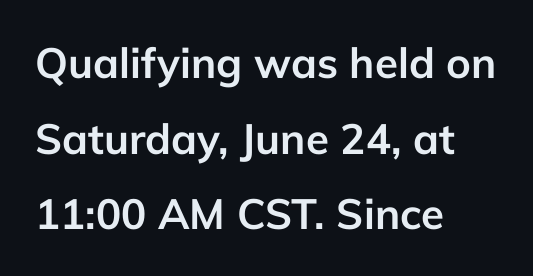
{"serif": "no", "italic": "no", "bold": "yes", "weight": "semibold", "width": "normal", "stroke_contrast": "low", "x_height": "medium", "monospaced": "no", "underline": "no", "align": "left", "line_spacing_ratio": 1.8, "letter_spacing": "normal", "letter_spacing_em": 0.0, "glyph_px": 42}
